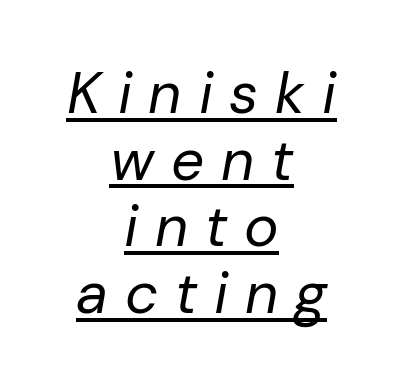
The image shows 58 px regular-weight type, italic (leaning right); set centered, tight line spacing (1.15x), unusually wide letter spacing (+0.29 em), underlined; low stroke contrast and a medium x-height.
